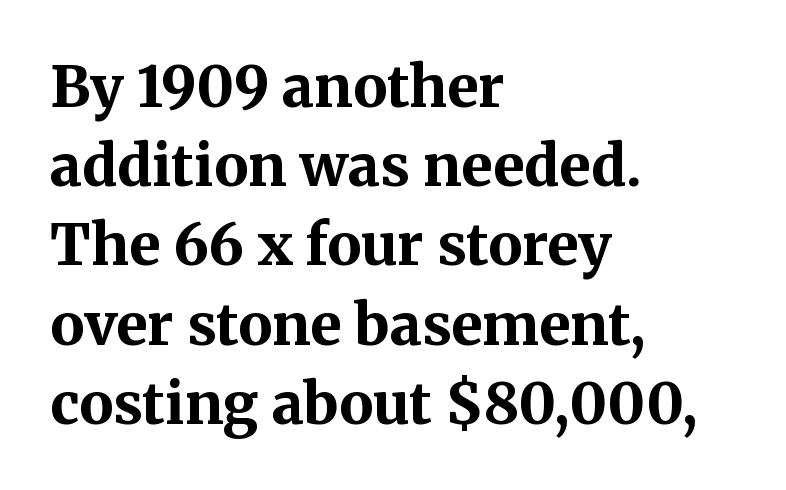
Observe the serifs anchoring each vertical stroke in this sample. The lettering stays uniformly vertical, giving the passage a roman look. Letter spacing: default. The space between consecutive lines is moderate. Strong, thick strokes mark this as bold type. Where is the straight margin? On the left.
